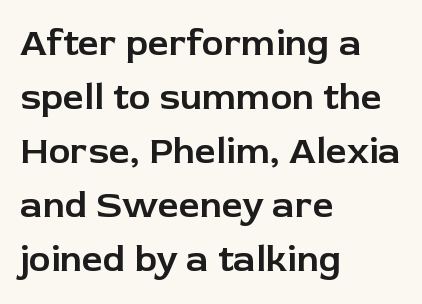
{"serif": "no", "italic": "no", "width": "normal", "stroke_contrast": "low", "x_height": "medium", "monospaced": "no", "underline": "no", "align": "left", "line_spacing": "normal", "line_spacing_ratio": 1.46, "letter_spacing": "normal", "letter_spacing_em": 0.0, "glyph_px": 37}
